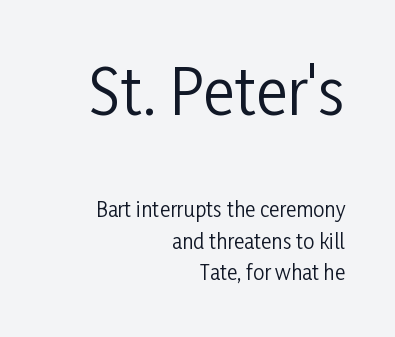
Q: Is the text bold? A: No.
Q: Is the text italic (slanted)? A: No, it is upright.
Q: Is the typeface a serif or a sans-serif typeface? A: Sans-serif.
Q: Is the text underlined? A: No.
Q: How is the paragraph aligned? A: Right-aligned.
Q: Is the spacing between letters normal or unusually wide? A: Normal.
Q: Is the spacing between lines tight, normal or loose? A: Normal.
Q: Which block of text is set in a larger size, the first (top) or the second (bottom)? A: The first (top) one.
Q: Width (condensed, normal, or wide)? A: Condensed.
Q: Stroke contrast? A: Low.
Q: x-height? A: Medium.
Q: Monospaced? A: No.
